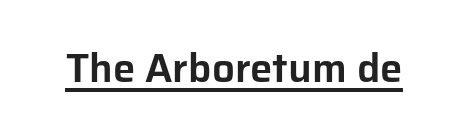
The glyphs are accompanied by a horizontal stroke just below them. When letters stand straight like this, we call the style roman or upright. A typesetter would call this proportional, since set widths differ per character. A typesetter would call this zero additional tracking.
